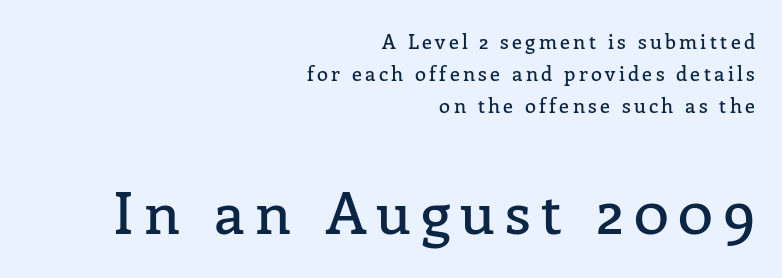
Q: Is the text italic (slanted)? A: No, it is upright.
Q: Is the typeface a serif or a sans-serif typeface? A: Serif.
Q: Is the text underlined? A: No.
Q: How is the paragraph aligned? A: Right-aligned.
Q: Is the spacing between lines tight, normal or loose? A: Normal.
Q: Which block of text is set in a larger size, the first (top) or the second (bottom)? A: The second (bottom) one.
Q: Width (condensed, normal, or wide)? A: Normal.
Q: Stroke contrast? A: Low.
Q: x-height? A: Medium.
Q: Monospaced? A: No.
